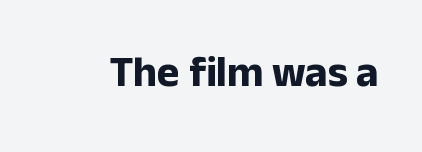
{"serif": "no", "italic": "no", "bold": "yes", "weight": "bold", "width": "normal", "stroke_contrast": "low", "x_height": "medium", "monospaced": "no", "underline": "no", "letter_spacing": "normal", "letter_spacing_em": 0.0, "glyph_px": 43}
